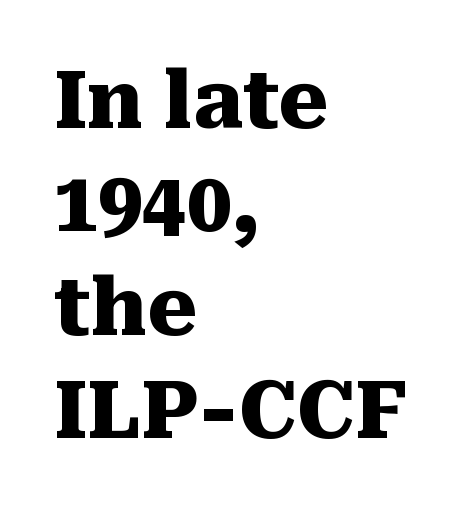
Q: Is the text bold? A: Yes.
Q: Is the text italic (slanted)? A: No, it is upright.
Q: Is the typeface a serif or a sans-serif typeface? A: Serif.
Q: Is the text underlined? A: No.
Q: How is the paragraph aligned? A: Left-aligned.
Q: Is the spacing between letters normal or unusually wide? A: Normal.
Q: Is the spacing between lines tight, normal or loose? A: Normal.
Q: Width (condensed, normal, or wide)? A: Normal.
Q: Stroke contrast? A: Medium.
Q: x-height? A: Medium.
Q: Monospaced? A: No.
